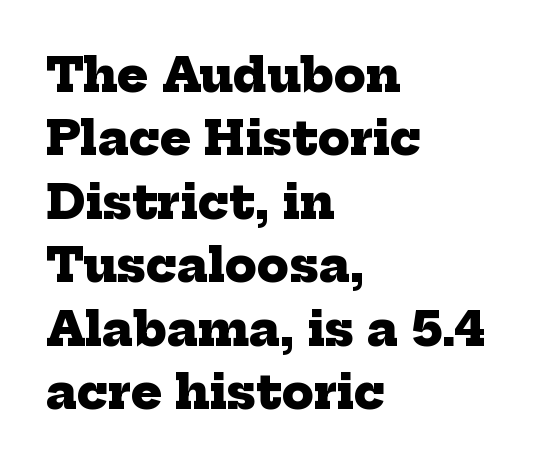
The image shows 46 px heavy serif type; set left-aligned, normal line spacing (1.38x), normal letter spacing, not underlined; low stroke contrast and a medium x-height.
